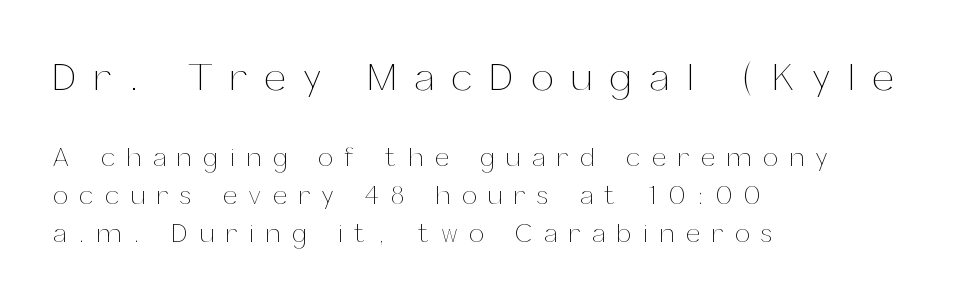
The image shows 39 px thin type, upright; set left-aligned, normal line spacing (1.46x), unusually wide letter spacing (+0.47 em), not underlined; the first (top) block is 1.5x larger; medium stroke contrast and a medium x-height.
